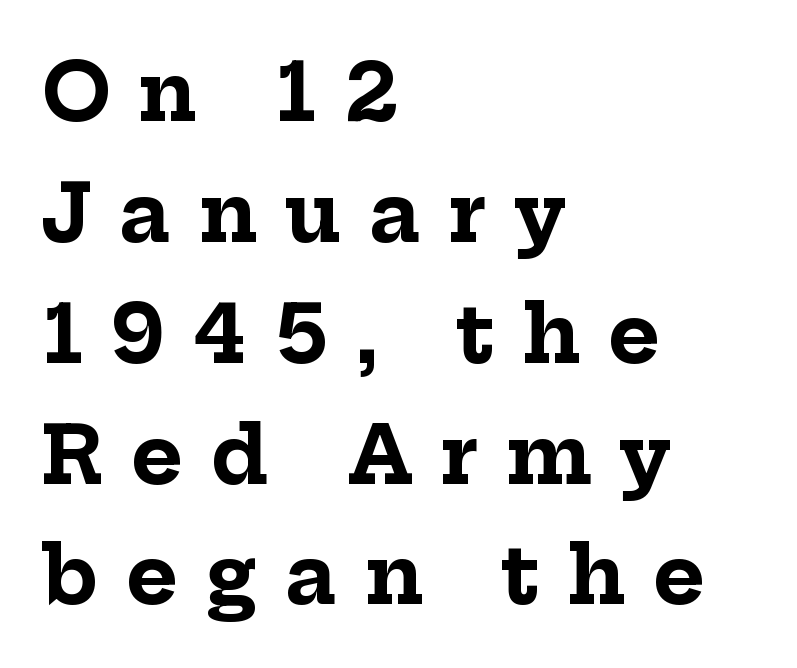
Q: Is the text bold? A: Yes.
Q: Is the text italic (slanted)? A: No, it is upright.
Q: Is the typeface a serif or a sans-serif typeface? A: Serif.
Q: Is the text underlined? A: No.
Q: How is the paragraph aligned? A: Left-aligned.
Q: Is the spacing between letters normal or unusually wide? A: Unusually wide.
Q: Is the spacing between lines tight, normal or loose? A: Normal.
Q: Width (condensed, normal, or wide)? A: Normal.
Q: Stroke contrast? A: Low.
Q: x-height? A: Medium.
Q: Monospaced? A: No.
